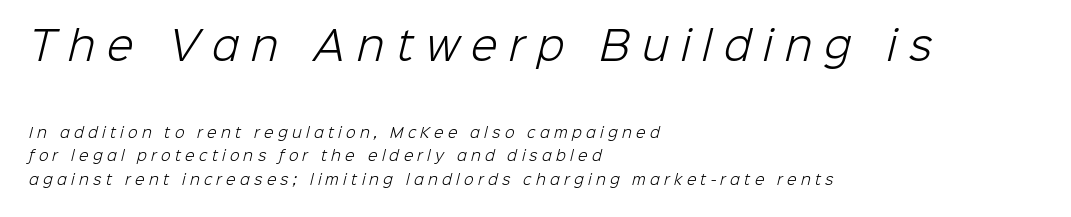
The passage shown is typed in a proportional face where columns would drift. In terms of letterspacing, this is a distinctly airy, spread setting. No heavy texture on the line: the type isn't bold. These lines are set flush left with a ragged right edge. The leading is moderate, giving the passage an even texture. The glyphs in this specimen are sans serif.
